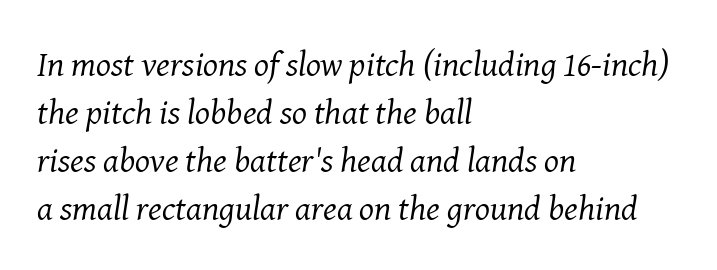
Note: serifs present on the glyphs. Each letter keeps its own natural width here, so spacing adapts to shape. This is oblique type, the kind used for emphasis or titles. Check the space under the baseline: it is left empty.
